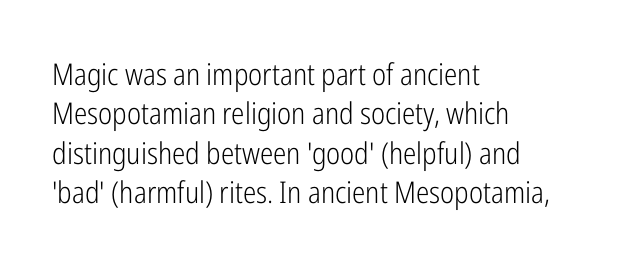
The image shows 30 px light, condensed sans-serif type, upright; set left-aligned, normal line spacing (1.31x), normal letter spacing, not underlined; low stroke contrast and a medium x-height.
